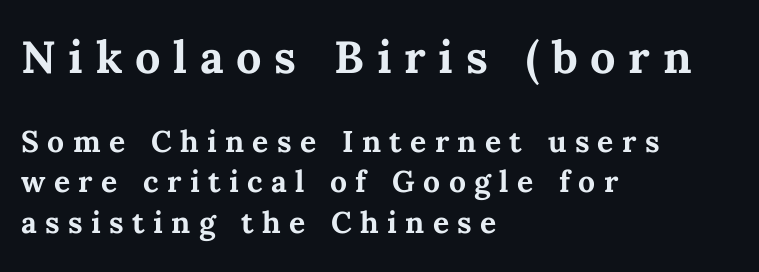
The baseline area is clear. You get the large type first, then a drop to smaller type. This block has exactly the height ordinary leading produces. Notice how thick the strokes are: this is what a full bold looks like. Do the characters align in a grid? No, the font is proportional.
